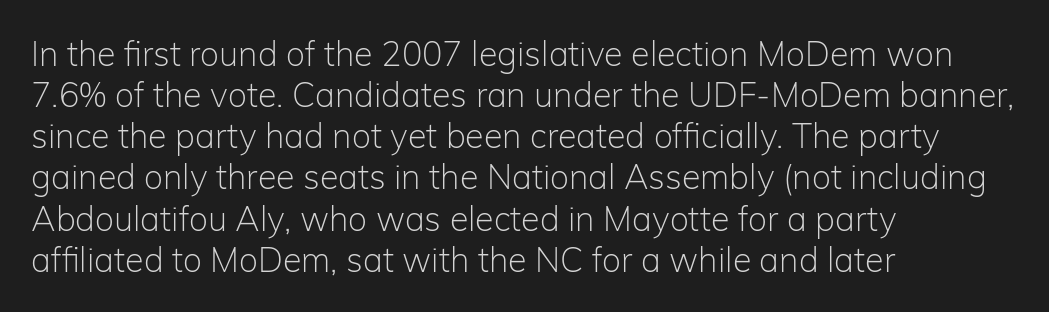
Q: Is the text bold? A: No.
Q: Is the text italic (slanted)? A: No, it is upright.
Q: Is the typeface a serif or a sans-serif typeface? A: Sans-serif.
Q: Is the text underlined? A: No.
Q: How is the paragraph aligned? A: Left-aligned.
Q: Is the spacing between letters normal or unusually wide? A: Normal.
Q: Width (condensed, normal, or wide)? A: Normal.
Q: Stroke contrast? A: Low.
Q: x-height? A: Medium.
Q: Monospaced? A: No.
